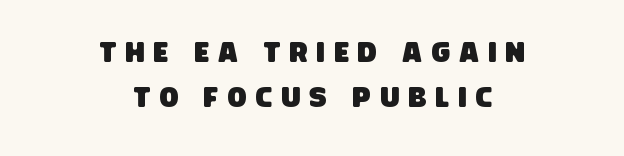
Q: Is the typeface a serif or a sans-serif typeface? A: Sans-serif.
Q: Is the text underlined? A: No.
Q: How is the paragraph aligned? A: Centered.
Q: Is the spacing between letters normal or unusually wide? A: Unusually wide.
Q: Is the spacing between lines tight, normal or loose? A: Normal.
Q: Width (condensed, normal, or wide)? A: Condensed.
Q: Stroke contrast? A: Low.
Q: x-height? A: Large.
Q: Monospaced? A: No.
